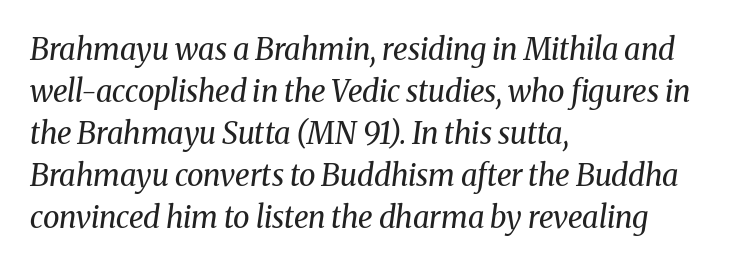
The image shows 30 px regular-weight serif type, italic (leaning right); set left-aligned, normal line spacing (1.4x), normal letter spacing, not underlined; medium stroke contrast and a medium x-height.
